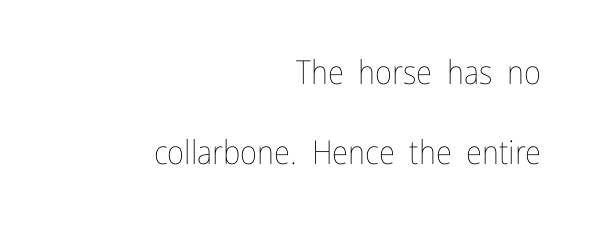
The image shows 33 px thin, condensed type, upright; set right-aligned, loose line spacing (2.43x), normal letter spacing, not underlined; low stroke contrast and a medium x-height.
